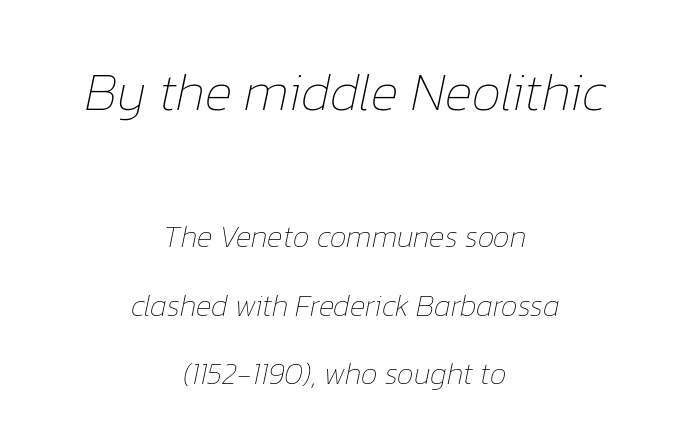
{"italic": "yes", "lean": "right", "slant_degrees": 12, "bold": "no", "weight": "thin", "width": "normal", "stroke_contrast": "low", "x_height": "medium", "monospaced": "no", "underline": "no", "align": "center", "line_spacing": "loose", "line_spacing_ratio": 2.28, "letter_spacing": "normal", "letter_spacing_em": 0.0, "larger_block": "first", "size_ratio": 1.77, "glyph_px": 53}
